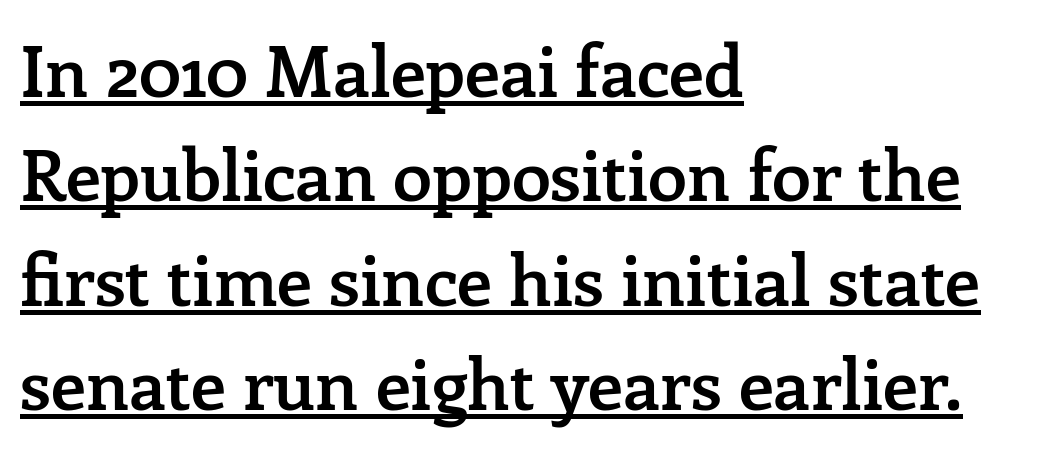
{"serif": "yes", "italic": "no", "bold": "semi", "weight": "semibold", "width": "normal", "stroke_contrast": "low", "x_height": "medium", "monospaced": "no", "underline": "yes", "align": "left", "line_spacing": "normal", "line_spacing_ratio": 1.47, "letter_spacing": "normal", "letter_spacing_em": 0.0, "glyph_px": 71}
